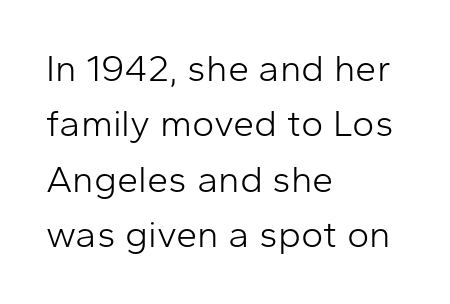
The image shows 38 px light sans-serif type, upright; set left-aligned, normal line spacing (1.46x), normal letter spacing, not underlined; low stroke contrast and a medium x-height.
